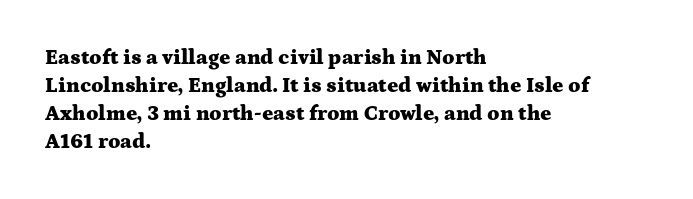
{"italic": "no", "bold": "yes", "underline": "no", "align": "left", "line_spacing": "normal", "line_spacing_ratio": 1.33, "letter_spacing": "normal", "letter_spacing_em": 0.0, "glyph_px": 21}
